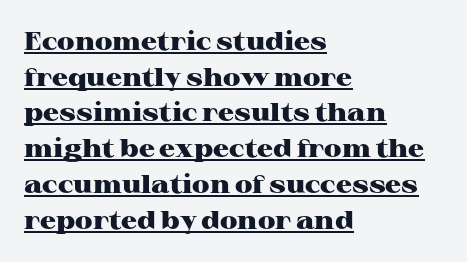
Q: Is the text bold? A: Yes.
Q: Is the text italic (slanted)? A: No, it is upright.
Q: Is the text underlined? A: Yes.
Q: How is the paragraph aligned? A: Left-aligned.
Q: Is the spacing between letters normal or unusually wide? A: Normal.
Q: Is the spacing between lines tight, normal or loose? A: Normal.
